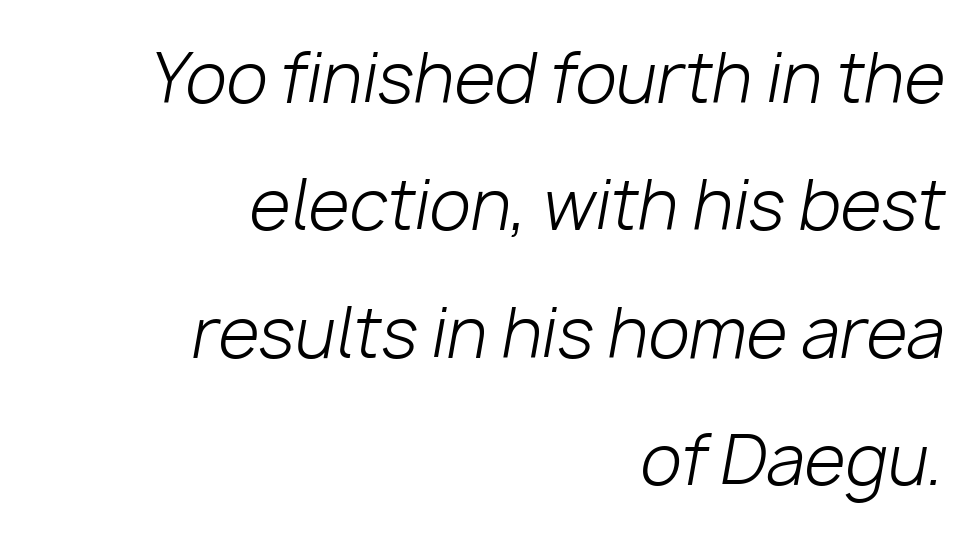
{"italic": "yes", "lean": "right", "slant_degrees": 10, "bold": "no", "weight": "light", "width": "normal", "stroke_contrast": "low", "x_height": "medium", "monospaced": "no", "underline": "no", "align": "right", "line_spacing": "loose", "line_spacing_ratio": 1.9, "letter_spacing": "normal", "letter_spacing_em": 0.0, "glyph_px": 67}
